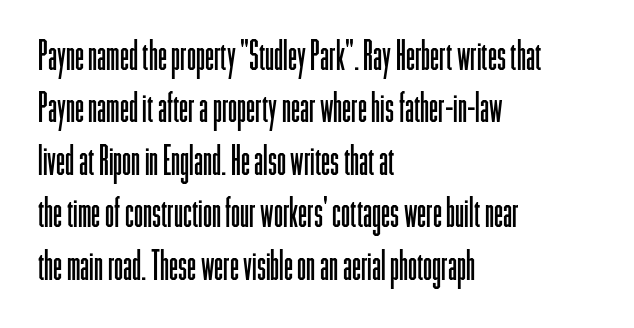
The image shows 41 px light, condensed sans-serif type, upright; set left-aligned, normal line spacing (1.28x), normal letter spacing, not underlined; low stroke contrast and a medium x-height.
